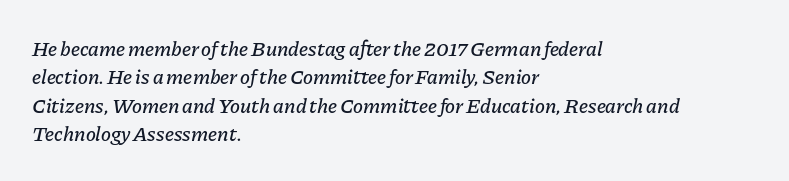
The image shows 21 px text type, italic (leaning right); set left-aligned, normal line spacing (1.35x), normal letter spacing, not underlined.
